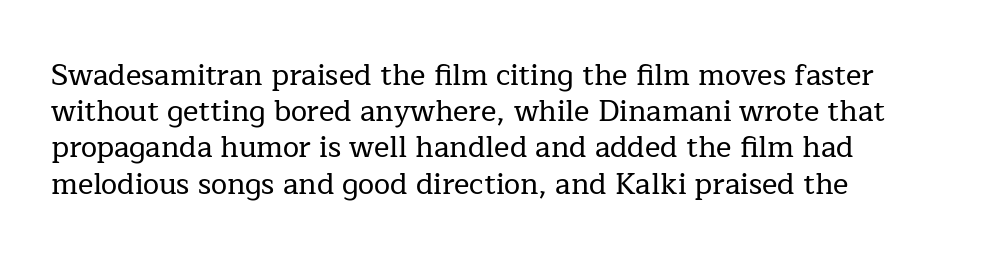
{"serif": "yes", "italic": "no", "width": "normal", "stroke_contrast": "low", "x_height": "medium", "monospaced": "no", "underline": "no", "align": "left", "line_spacing": "normal", "line_spacing_ratio": 1.25, "letter_spacing": "normal", "letter_spacing_em": 0.0, "glyph_px": 29}
